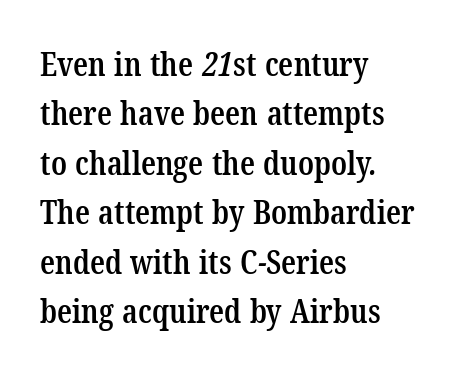
{"serif": "yes", "bold": "semi", "weight": "semibold", "width": "condensed", "stroke_contrast": "low", "x_height": "medium", "monospaced": "no", "underline": "no", "align": "left", "line_spacing": "normal", "line_spacing_ratio": 1.5, "letter_spacing": "normal", "letter_spacing_em": 0.0, "glyph_px": 33}
